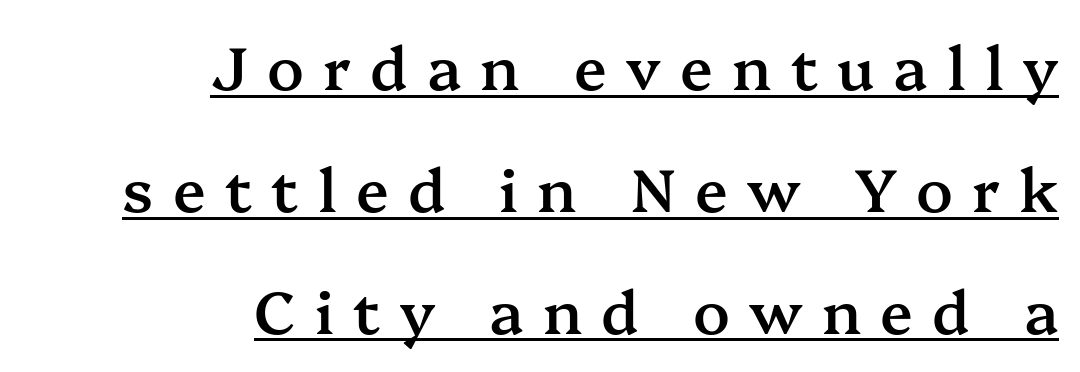
The image shows 60 px semibold serif type, upright; set right-aligned, loose line spacing (2.03x), unusually wide letter spacing (+0.32 em), underlined; medium stroke contrast and a medium x-height.
